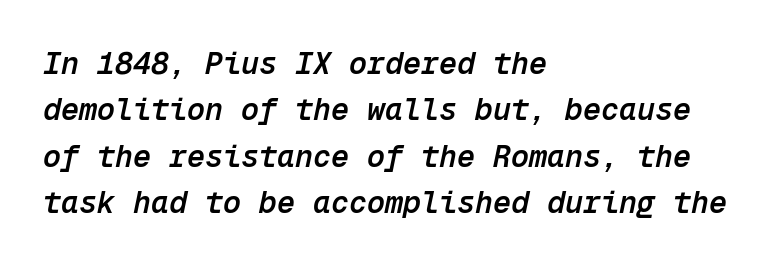
Typesetter's note: demi weight, one step under bold. Style check: oblique. The type is set solid horizontally, with unmodified tracking. Each letter, wide or thin by design, is forced into the same width here. The paragraph shown leans on its left margin. Quick note: interline space is typical.
